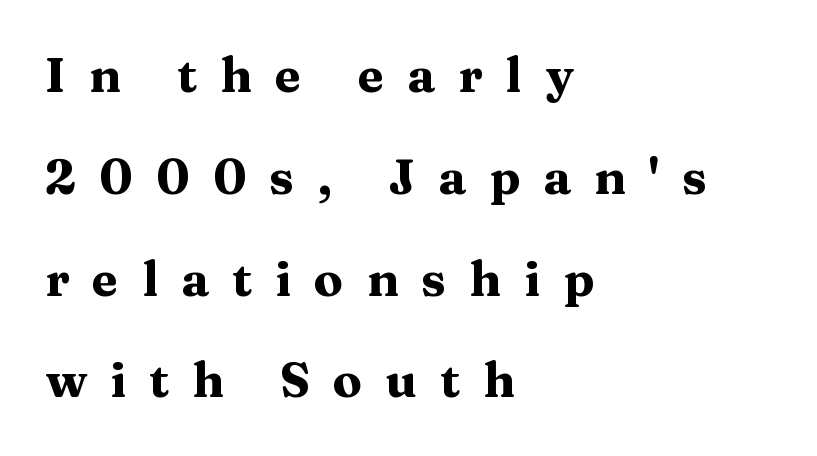
How would I describe the line gaps? Wide and relaxed. You'd pick this weight for a headline — it's a proper bold. A typesetter would call this proportional, since set widths differ per character. Little horizontal feet cap the strokes, marking this as serif type. Plain, unruled lines of type. You could only call the tracking loose — the letters float apart.
